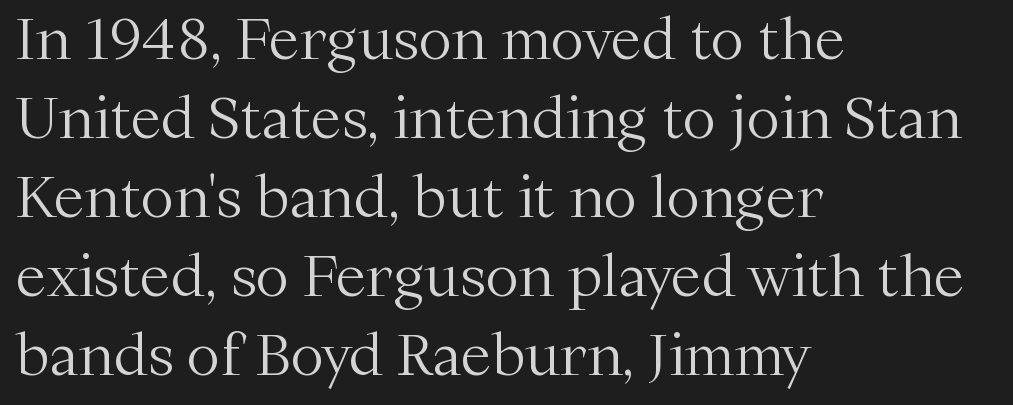
Q: Is the text bold? A: No.
Q: Is the text italic (slanted)? A: No, it is upright.
Q: Is the typeface a serif or a sans-serif typeface? A: Serif.
Q: Is the text underlined? A: No.
Q: How is the paragraph aligned? A: Left-aligned.
Q: Is the spacing between letters normal or unusually wide? A: Normal.
Q: Is the spacing between lines tight, normal or loose? A: Normal.
Q: Width (condensed, normal, or wide)? A: Normal.
Q: Stroke contrast? A: Medium.
Q: x-height? A: Medium.
Q: Monospaced? A: No.
